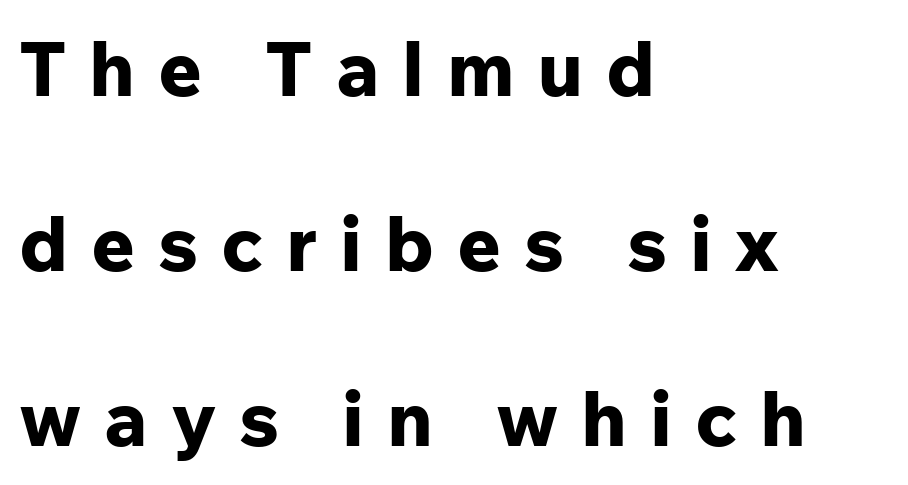
The image shows 76 px bold sans-serif type, upright; set left-aligned, loose line spacing (2.3x), unusually wide letter spacing (+0.3 em), not underlined; low stroke contrast and a medium x-height.
